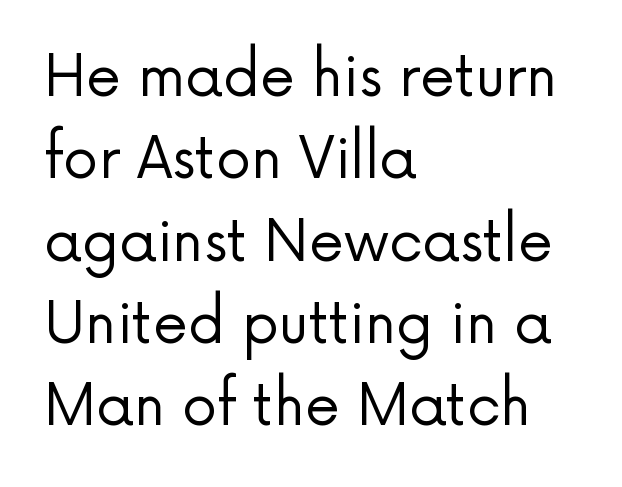
Compared with typical paragraphs, the rows here are spaced about the same. This sample uses plain, unmodified letter spacing. Leftover space on each line is placed entirely after the last word. Here the designer chose a conventional face with non-uniform glyph widths. No letter is thick-stroked: the sample isn't bold.
